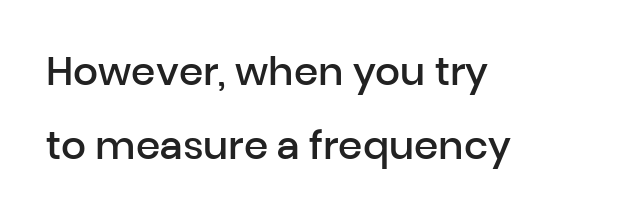
Q: Is the text bold? A: Semi-bold.
Q: Is the text italic (slanted)? A: No, it is upright.
Q: Is the typeface a serif or a sans-serif typeface? A: Sans-serif.
Q: Is the text underlined? A: No.
Q: How is the paragraph aligned? A: Left-aligned.
Q: Is the spacing between letters normal or unusually wide? A: Normal.
Q: Is the spacing between lines tight, normal or loose? A: Loose.
Q: Width (condensed, normal, or wide)? A: Normal.
Q: Stroke contrast? A: Low.
Q: x-height? A: Medium.
Q: Monospaced? A: No.
